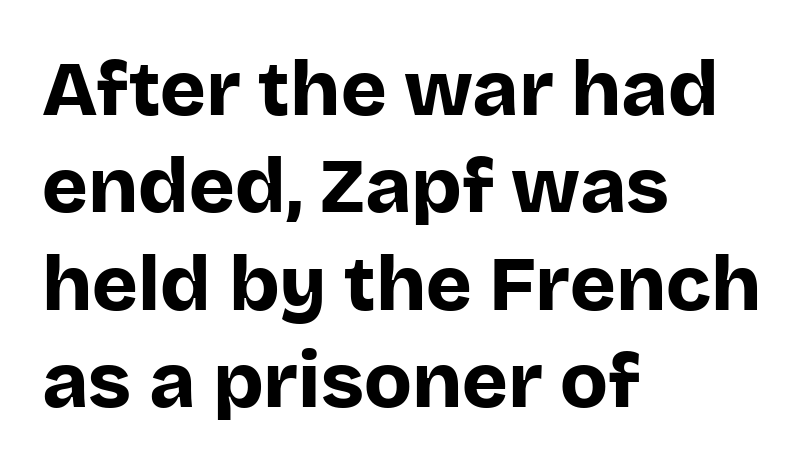
{"serif": "no", "italic": "no", "bold": "yes", "weight": "bold", "width": "normal", "stroke_contrast": "low", "x_height": "large", "monospaced": "no", "underline": "no", "align": "left", "line_spacing": "normal", "line_spacing_ratio": 1.25, "letter_spacing": "normal", "letter_spacing_em": 0.0, "glyph_px": 78}
